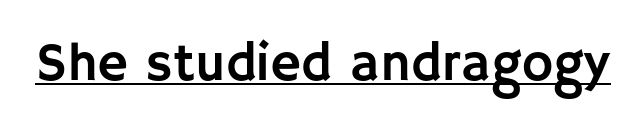
{"serif": "no", "italic": "no", "width": "normal", "stroke_contrast": "low", "x_height": "large", "monospaced": "no", "underline": "yes", "letter_spacing": "normal", "letter_spacing_em": 0.0, "glyph_px": 53}
